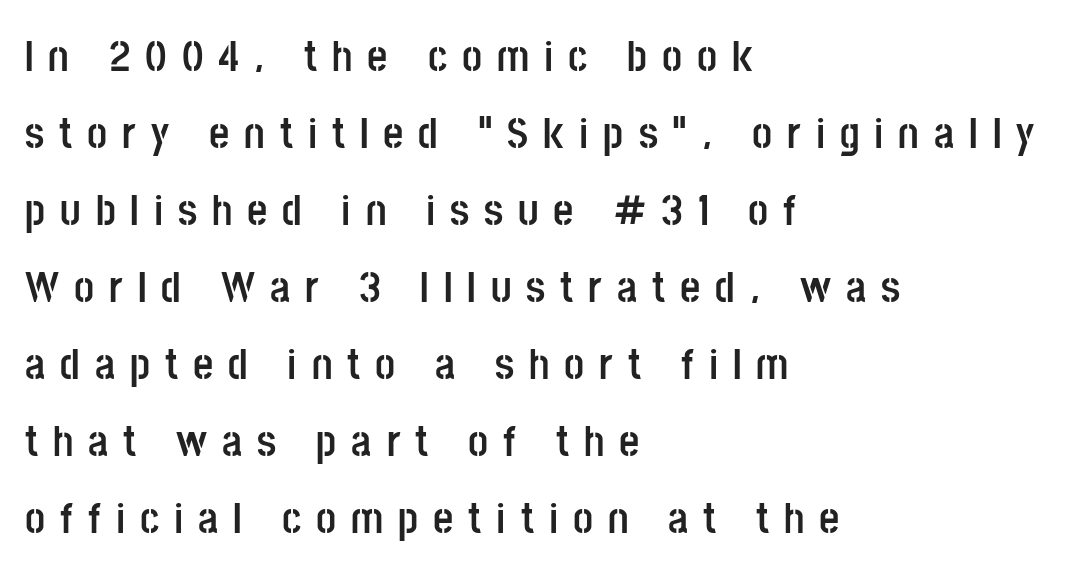
{"serif": "no", "italic": "no", "bold": "yes", "weight": "semibold", "width": "condensed", "stroke_contrast": "low", "x_height": "large", "monospaced": "no", "underline": "no", "align": "left", "line_spacing_ratio": 1.75, "letter_spacing": "wide", "letter_spacing_em": 0.34, "glyph_px": 44}
